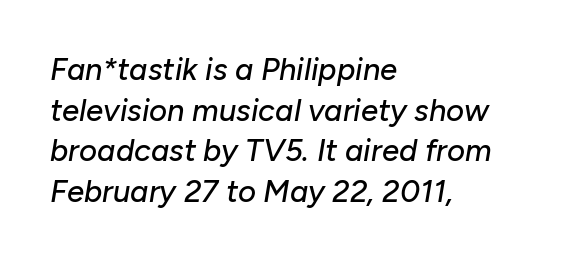
The rendering anchors every line to the left-hand side. The words here are not underlined. Italic? Definitely — the glyphs are oblique. Spacing verdict: proportional, widths tailored to each character.
